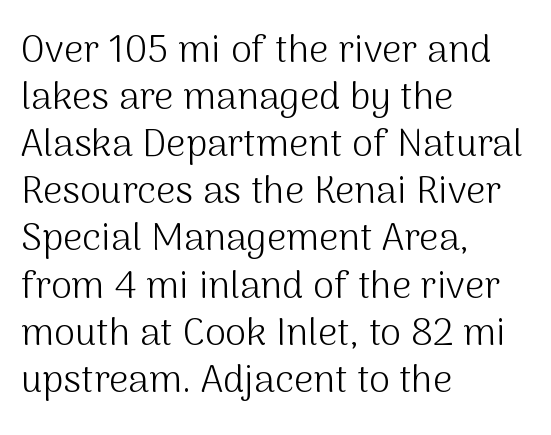
{"serif": "no", "italic": "no", "bold": "no", "weight": "light", "width": "normal", "stroke_contrast": "medium", "x_height": "medium", "monospaced": "no", "underline": "no", "align": "left", "line_spacing_ratio": 1.24, "letter_spacing": "normal", "letter_spacing_em": 0.0, "glyph_px": 38}
